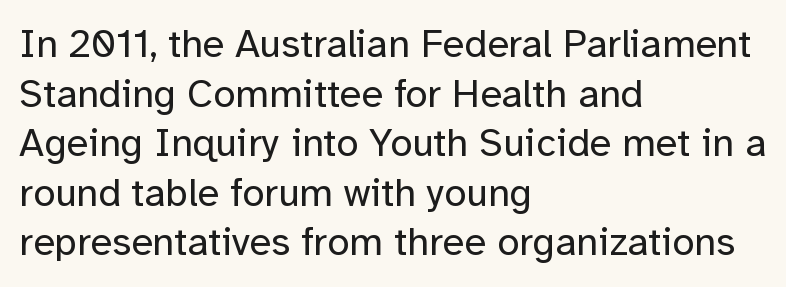
The image shows 40 px regular-weight sans-serif type, upright; set left-aligned, line spacing 1.24x, normal letter spacing, not underlined; low stroke contrast and a medium x-height.
